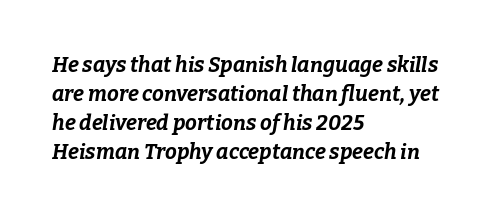
The image shows 21 px bold type, italic (leaning right); set left-aligned, normal line spacing (1.38x), normal letter spacing, not underlined.
